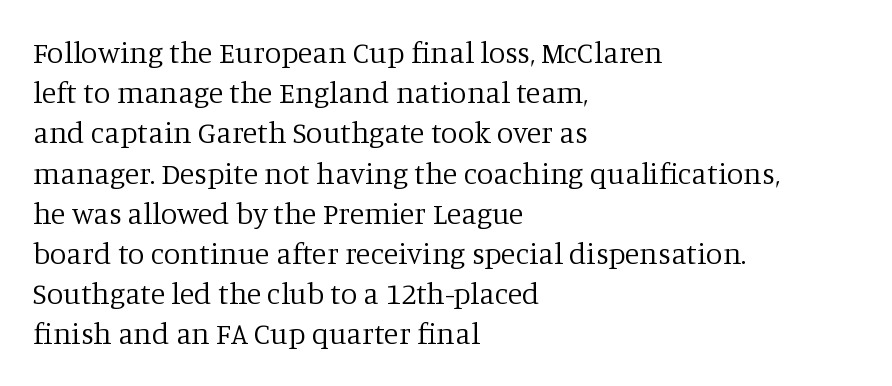
The image shows 30 px regular-weight serif type, upright; set left-aligned, normal line spacing (1.34x), normal letter spacing, not underlined; low stroke contrast and a large x-height.
